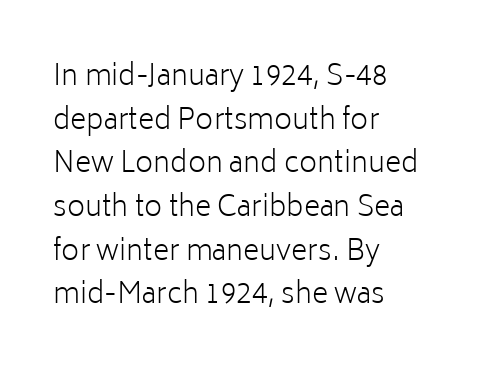
Q: Is the text bold? A: No.
Q: Is the text italic (slanted)? A: No, it is upright.
Q: Is the typeface a serif or a sans-serif typeface? A: Sans-serif.
Q: Is the text underlined? A: No.
Q: How is the paragraph aligned? A: Left-aligned.
Q: Is the spacing between letters normal or unusually wide? A: Normal.
Q: Is the spacing between lines tight, normal or loose? A: Normal.
Q: Width (condensed, normal, or wide)? A: Normal.
Q: Stroke contrast? A: Low.
Q: x-height? A: Medium.
Q: Monospaced? A: No.
